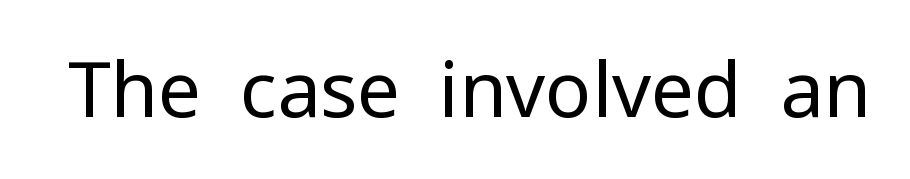
The image shows 77 px regular-weight sans-serif type, upright; set normal letter spacing, not underlined; low stroke contrast and a medium x-height.
